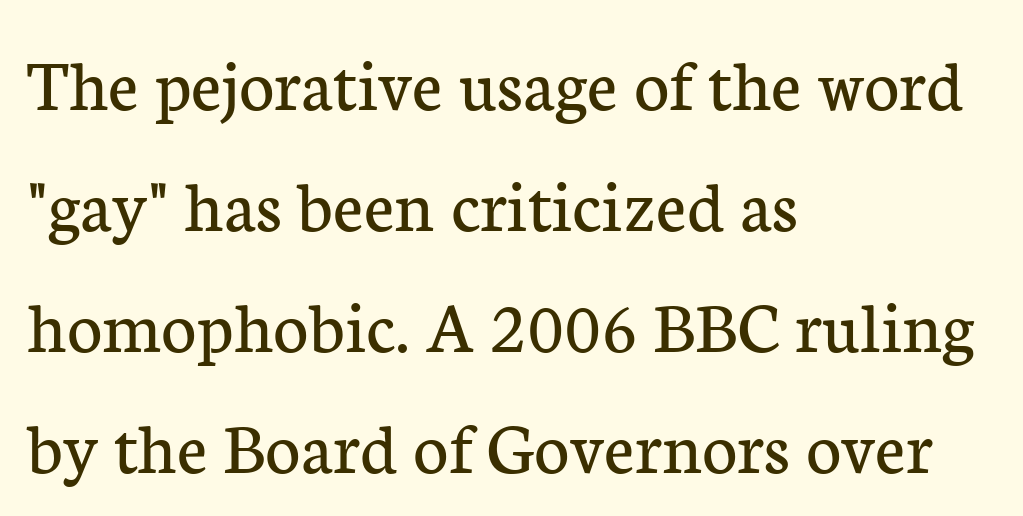
The image shows 76 px regular-weight serif type, upright; set left-aligned, normal line spacing (1.59x), normal letter spacing, not underlined; low stroke contrast and a medium x-height.
